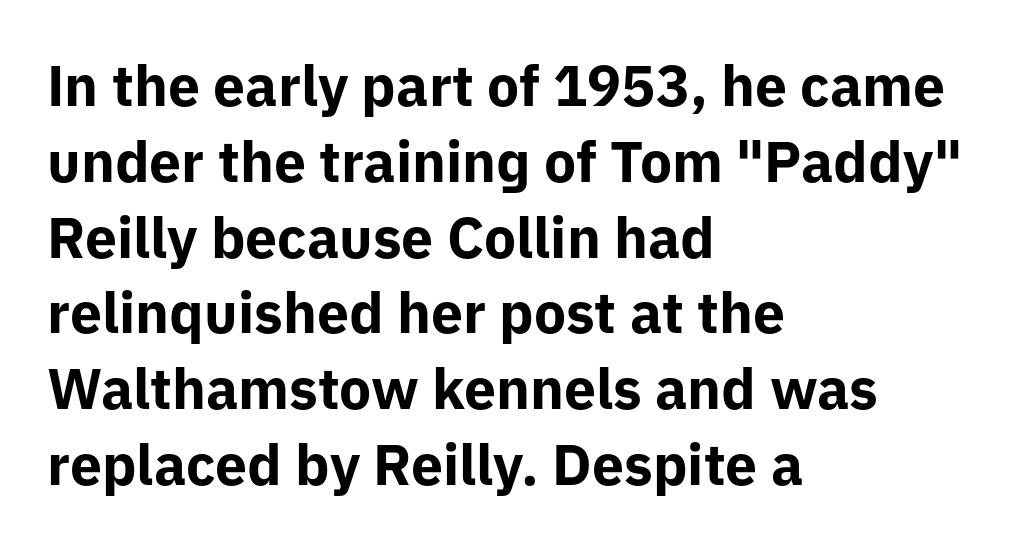
The image shows 57 px bold sans-serif type, upright; set left-aligned, normal line spacing (1.33x), normal letter spacing, not underlined; low stroke contrast and a medium x-height.
